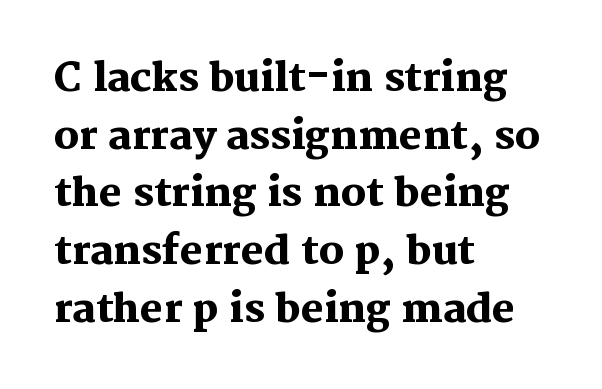
{"serif": "yes", "italic": "no", "bold": "yes", "weight": "heavy", "width": "normal", "stroke_contrast": "medium", "x_height": "medium", "monospaced": "no", "underline": "no", "align": "left", "line_spacing": "normal", "line_spacing_ratio": 1.48, "letter_spacing": "normal", "letter_spacing_em": 0.0, "glyph_px": 39}
